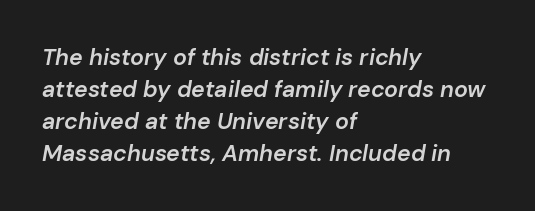
Q: Is the text bold? A: Semi-bold.
Q: Is the text italic (slanted)? A: Yes, it leans right by about 10 degrees.
Q: Is the text underlined? A: No.
Q: How is the paragraph aligned? A: Left-aligned.
Q: Is the spacing between letters normal or unusually wide? A: Normal.
Q: Is the spacing between lines tight, normal or loose? A: Normal.
